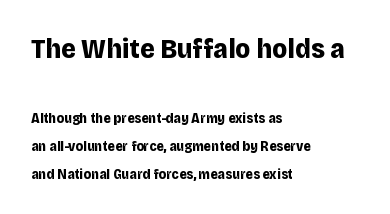
Loosely led — the rows are spread out. These words are printed bold, with thick strokes throughout. This sample has the flowing, uneven cadence of proportional lettering. Nope, not italic — everything's standing straight. Tracking value appears to be zero — textbook default spacing. Whoever set this made the first block the dominant, larger element.
